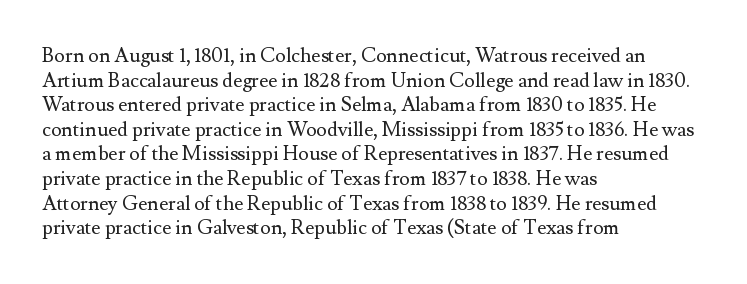
Q: Is the text bold? A: No.
Q: Is the text italic (slanted)? A: No, it is upright.
Q: Is the text underlined? A: No.
Q: How is the paragraph aligned? A: Left-aligned.
Q: Is the spacing between letters normal or unusually wide? A: Normal.
